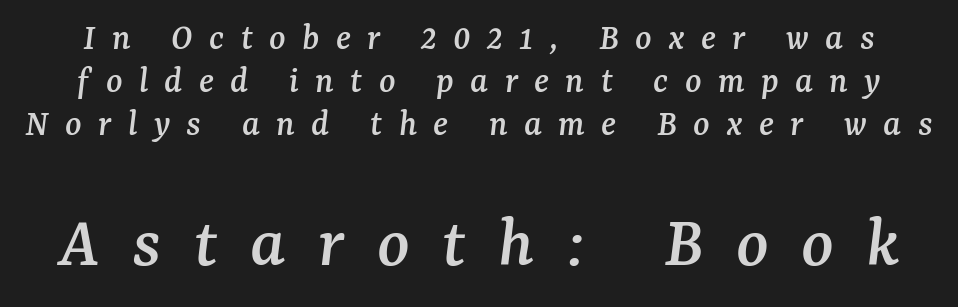
Q: Is the text italic (slanted)? A: Yes, it leans right by about 7 degrees.
Q: Is the typeface a serif or a sans-serif typeface? A: Serif.
Q: Is the text underlined? A: No.
Q: Is the spacing between letters normal or unusually wide? A: Unusually wide.
Q: Is the spacing between lines tight, normal or loose? A: Tight.
Q: Which block of text is set in a larger size, the first (top) or the second (bottom)? A: The second (bottom) one.
Q: Width (condensed, normal, or wide)? A: Normal.
Q: Stroke contrast? A: Medium.
Q: x-height? A: Medium.
Q: Monospaced? A: No.
